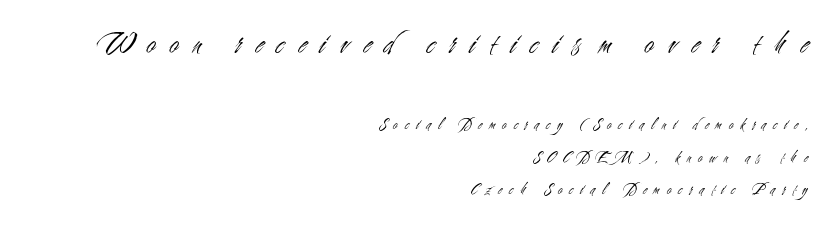
The image shows 32 px light, condensed sans-serif type; set right-aligned, loose line spacing (2.04x), unusually wide letter spacing (+0.45 em), not underlined; the first (top) block is 2.0x larger; medium stroke contrast and a small x-height.
